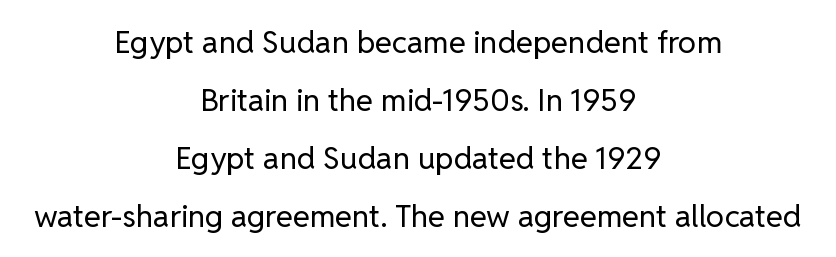
Q: Is the text bold? A: No.
Q: Is the text italic (slanted)? A: No, it is upright.
Q: Is the typeface a serif or a sans-serif typeface? A: Sans-serif.
Q: Is the text underlined? A: No.
Q: How is the paragraph aligned? A: Centered.
Q: Is the spacing between letters normal or unusually wide? A: Normal.
Q: Width (condensed, normal, or wide)? A: Normal.
Q: Stroke contrast? A: Low.
Q: x-height? A: Medium.
Q: Monospaced? A: No.
